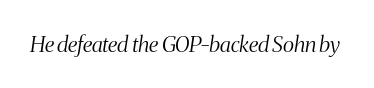
The image shows 22 px text type, italic (leaning right); set normal letter spacing, not underlined.
